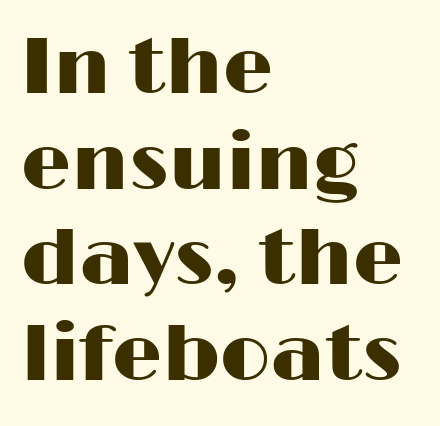
The image shows 79 px wide sans-serif type, upright; set left-aligned, line spacing 1.21x, normal letter spacing, not underlined; high stroke contrast and a medium x-height.
